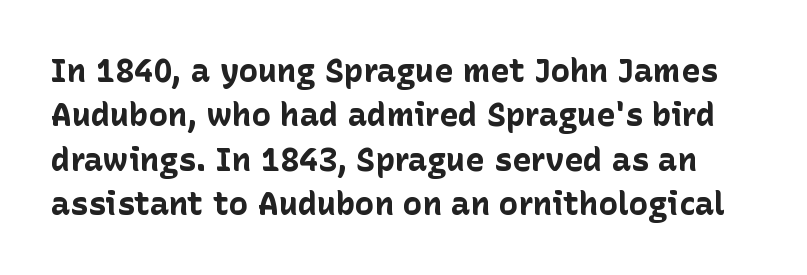
Q: Is the text bold? A: Yes.
Q: Is the text italic (slanted)? A: No, it is upright.
Q: Is the typeface a serif or a sans-serif typeface? A: Sans-serif.
Q: Is the text underlined? A: No.
Q: Is the spacing between letters normal or unusually wide? A: Normal.
Q: Is the spacing between lines tight, normal or loose? A: Normal.
Q: Width (condensed, normal, or wide)? A: Normal.
Q: Stroke contrast? A: Low.
Q: x-height? A: Medium.
Q: Monospaced? A: No.
